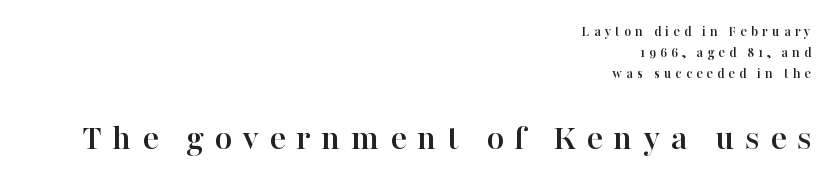
The image shows 38 px serif type, upright; set right-aligned, normal line spacing (1.39x), unusually wide letter spacing (+0.27 em), not underlined; the second (bottom) block is 2.53x larger; high stroke contrast and a medium x-height.
